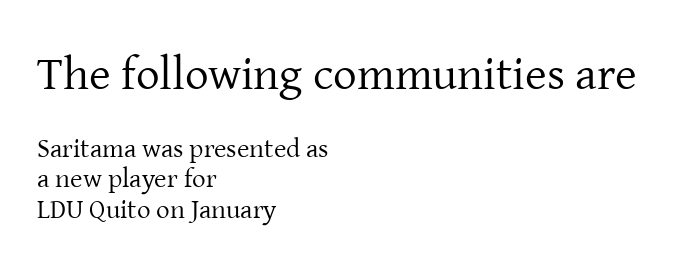
{"serif": "yes", "italic": "no", "bold": "no", "weight": "regular", "width": "normal", "stroke_contrast": "low", "x_height": "medium", "monospaced": "no", "underline": "no", "align": "left", "line_spacing": "tight", "line_spacing_ratio": 1.12, "letter_spacing": "normal", "letter_spacing_em": 0.0, "larger_block": "first", "size_ratio": 1.74, "glyph_px": 47}
